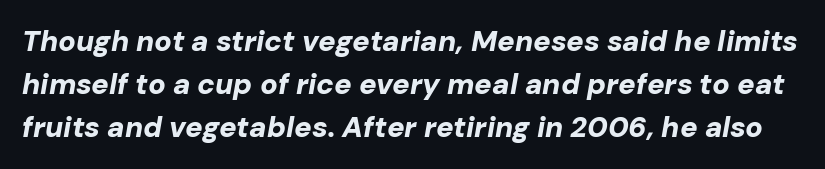
Words float on clear page, feet unadorned. Students, note that the glyphs here touch the page at normal intervals. Every letter is thick-stroked: bold, no question. Spacing verdict: proportional, widths tailored to each character. This sample keeps an unexceptional amount of space between lines. An italicized treatment has been applied to the whole sample.
